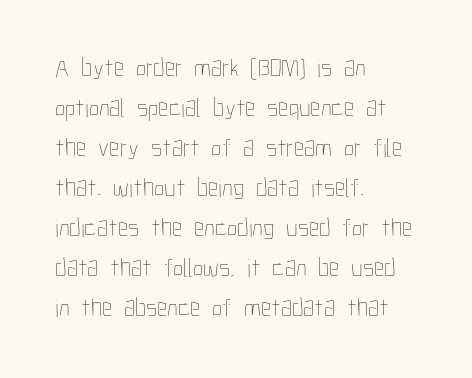
Q: Is the text bold? A: No.
Q: Is the text italic (slanted)? A: No, it is upright.
Q: Is the text underlined? A: No.
Q: How is the paragraph aligned? A: Left-aligned.
Q: Is the spacing between letters normal or unusually wide? A: Normal.
Q: Is the spacing between lines tight, normal or loose? A: Normal.
